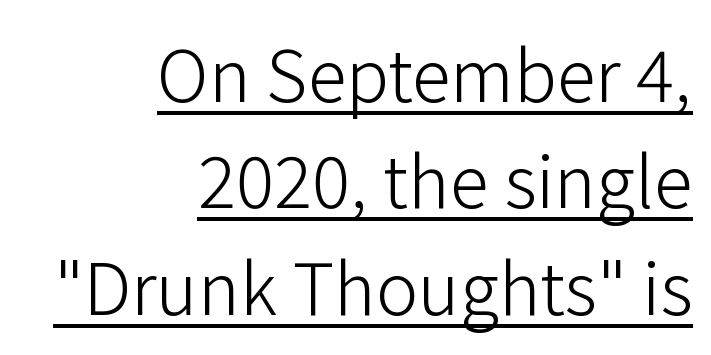
The image shows 71 px light sans-serif type, upright; set right-aligned, normal line spacing (1.5x), normal letter spacing, underlined; low stroke contrast and a medium x-height.
